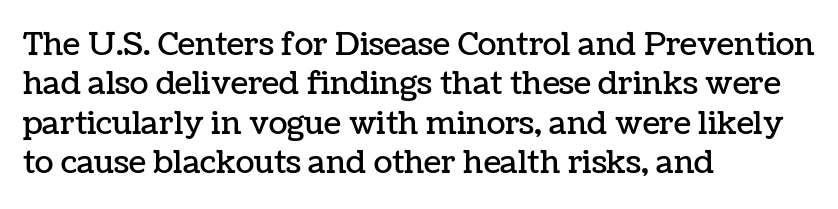
Q: Is the text italic (slanted)? A: No, it is upright.
Q: Is the text underlined? A: No.
Q: How is the paragraph aligned? A: Left-aligned.
Q: Is the spacing between letters normal or unusually wide? A: Normal.
Q: Is the spacing between lines tight, normal or loose? A: Normal.
Q: Width (condensed, normal, or wide)? A: Normal.
Q: Stroke contrast? A: Low.
Q: x-height? A: Medium.
Q: Monospaced? A: No.
